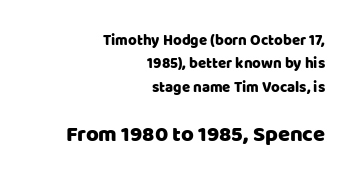
Leading: standard. Honestly, the letter spacing is just normal — you wouldn't notice it. If you drew a line through each stem, it would be perfectly vertical. Size hierarchy here favors the trailing block over the leading one.
